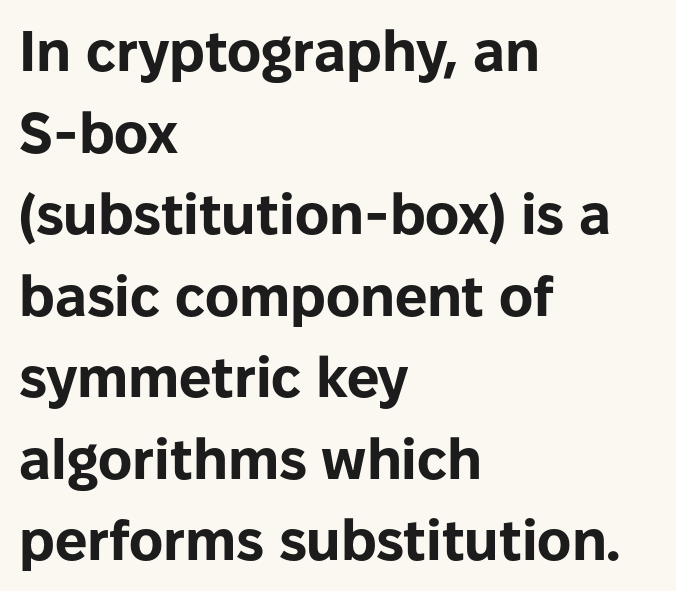
{"serif": "no", "italic": "no", "bold": "yes", "weight": "bold", "width": "normal", "stroke_contrast": "low", "x_height": "medium", "monospaced": "no", "underline": "no", "align": "left", "line_spacing": "normal", "line_spacing_ratio": 1.43, "letter_spacing": "normal", "letter_spacing_em": 0.0, "glyph_px": 57}
